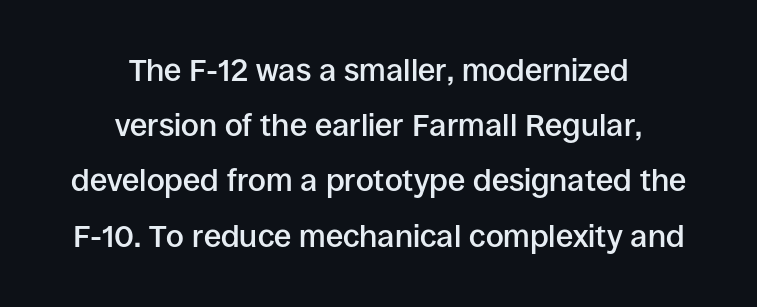
The passage shown has conventional tracking throughout. These lines were composed using upright roman letters. Each row of text sits above clean, open space. Varying glyph widths throughout — classic text-font behaviour. I'd describe the lettering as semibold — firm but not a full bold. Does the copy run flush right? No — it is centered line by line.
